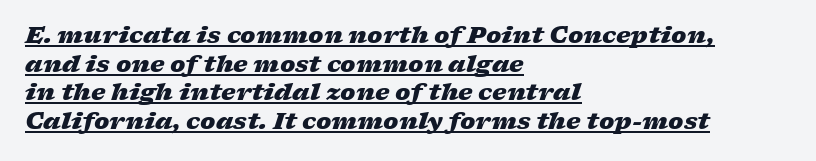
{"italic": "yes", "lean": "right", "slant_degrees": 17, "bold": "yes", "underline": "yes", "align": "left", "line_spacing": "normal", "line_spacing_ratio": 1.25, "letter_spacing": "normal", "letter_spacing_em": 0.0, "glyph_px": 23}
